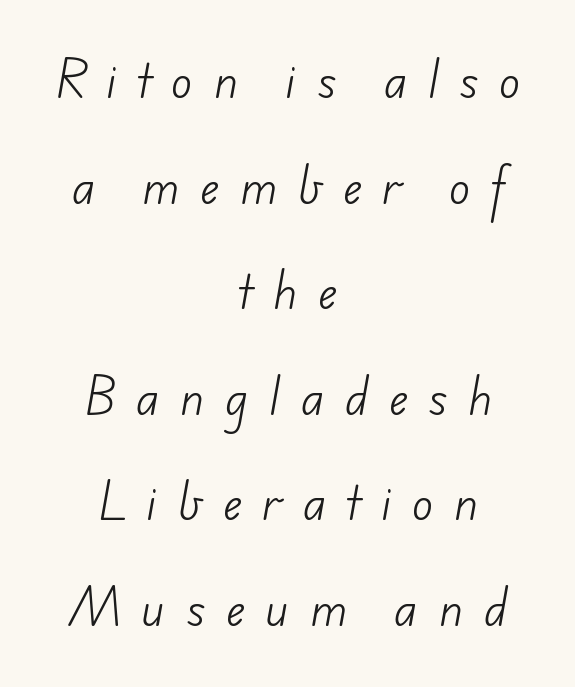
Q: Is the text bold? A: No.
Q: Is the typeface a serif or a sans-serif typeface? A: Sans-serif.
Q: Is the text underlined? A: No.
Q: How is the paragraph aligned? A: Centered.
Q: Is the spacing between letters normal or unusually wide? A: Unusually wide.
Q: Is the spacing between lines tight, normal or loose? A: Loose.
Q: Width (condensed, normal, or wide)? A: Normal.
Q: Stroke contrast? A: Low.
Q: x-height? A: Small.
Q: Monospaced? A: No.
